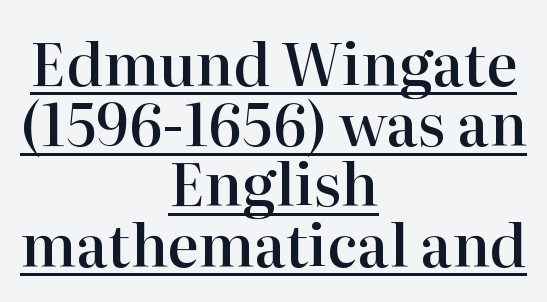
{"serif": "yes", "italic": "no", "bold": "semi", "weight": "semibold", "width": "normal", "stroke_contrast": "high", "x_height": "medium", "monospaced": "no", "underline": "yes", "align": "center", "line_spacing": "tight", "line_spacing_ratio": 1.02, "letter_spacing": "normal", "letter_spacing_em": 0.0, "glyph_px": 59}
